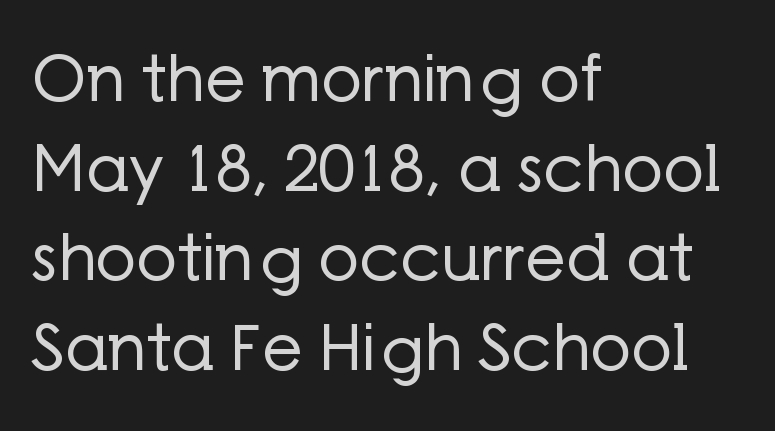
{"serif": "no", "italic": "no", "bold": "no", "weight": "regular", "width": "normal", "stroke_contrast": "low", "x_height": "medium", "monospaced": "no", "underline": "no", "align": "left", "line_spacing": "normal", "line_spacing_ratio": 1.4, "letter_spacing": "normal", "letter_spacing_em": 0.0, "glyph_px": 64}
